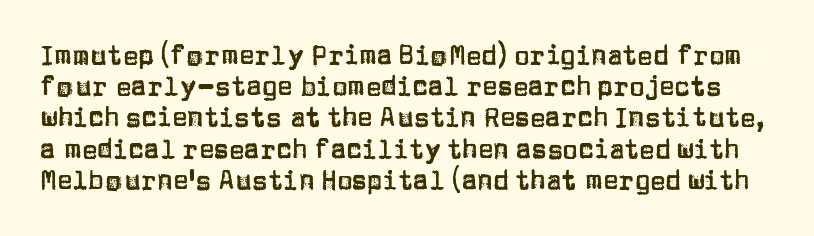
{"italic": "no", "underline": "no", "line_spacing_ratio": 1.2, "letter_spacing": "normal", "letter_spacing_em": 0.0, "glyph_px": 26}
